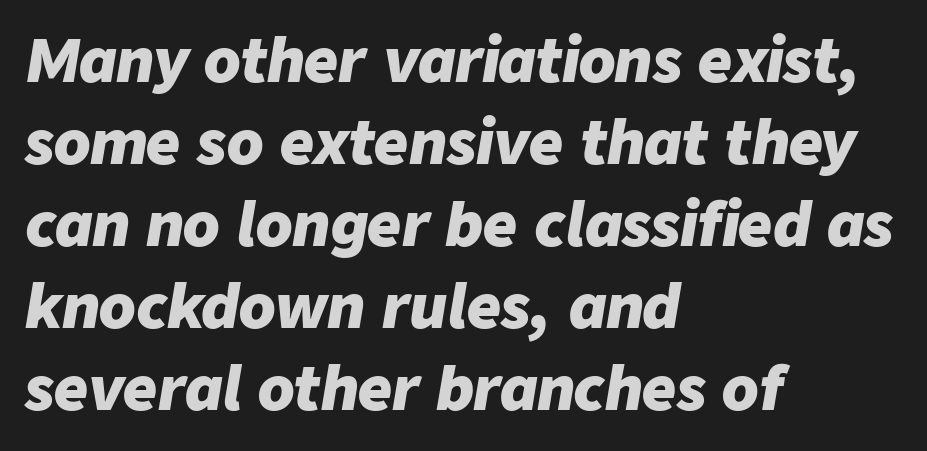
Rendered with sloped, italic letterforms. As a designer I'd log this as weight 700, bold. Short note: letters normally spaced. Note the varied advance widths — an 'i' is clearly narrower than an 'm'. The text block is weighted toward the left margin, trailing off unevenly rightward.
